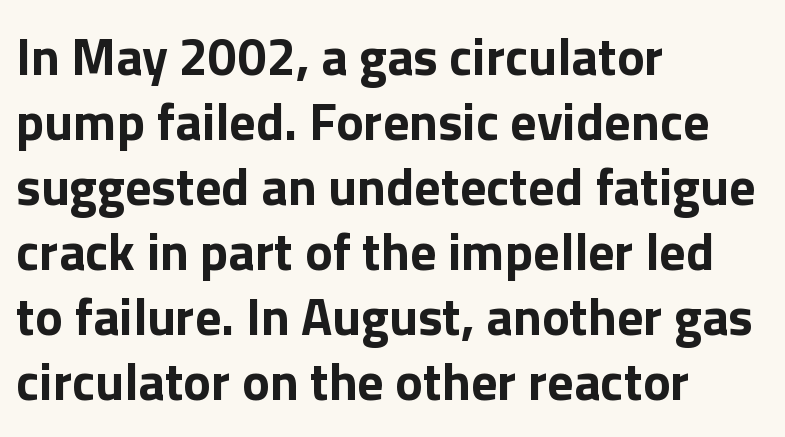
The image shows 52 px bold sans-serif type, upright; set left-aligned, normal line spacing (1.25x), normal letter spacing, not underlined; a medium x-height.
